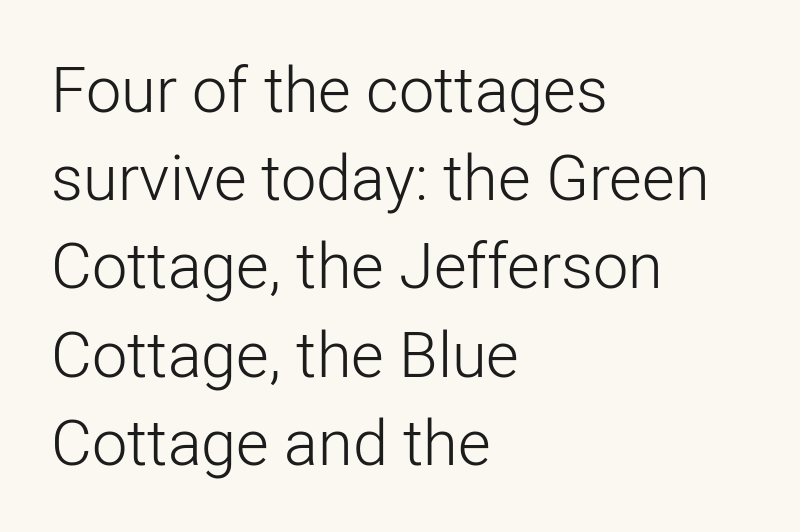
{"serif": "no", "italic": "no", "bold": "no", "weight": "light", "width": "normal", "stroke_contrast": "low", "x_height": "medium", "monospaced": "no", "underline": "no", "align": "left", "line_spacing": "normal", "line_spacing_ratio": 1.4, "letter_spacing": "normal", "letter_spacing_em": 0.0, "glyph_px": 63}
